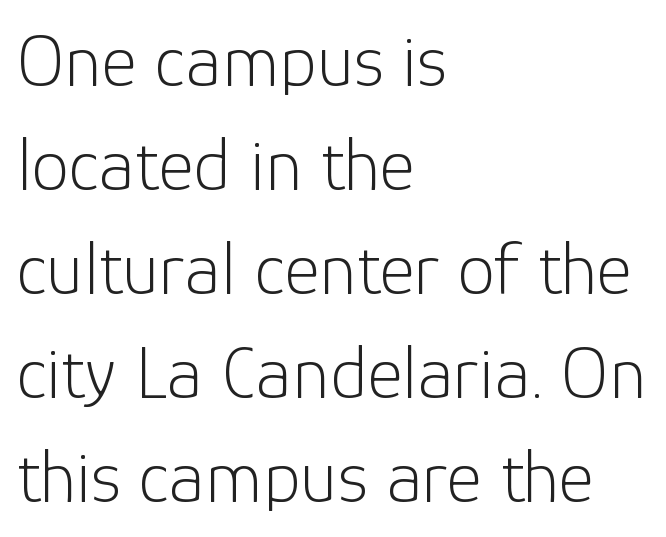
Q: Is the text bold? A: No.
Q: Is the text italic (slanted)? A: No, it is upright.
Q: Is the typeface a serif or a sans-serif typeface? A: Sans-serif.
Q: Is the text underlined? A: No.
Q: How is the paragraph aligned? A: Left-aligned.
Q: Is the spacing between letters normal or unusually wide? A: Normal.
Q: Is the spacing between lines tight, normal or loose? A: Normal.
Q: Width (condensed, normal, or wide)? A: Normal.
Q: Stroke contrast? A: Low.
Q: x-height? A: Medium.
Q: Monospaced? A: No.
